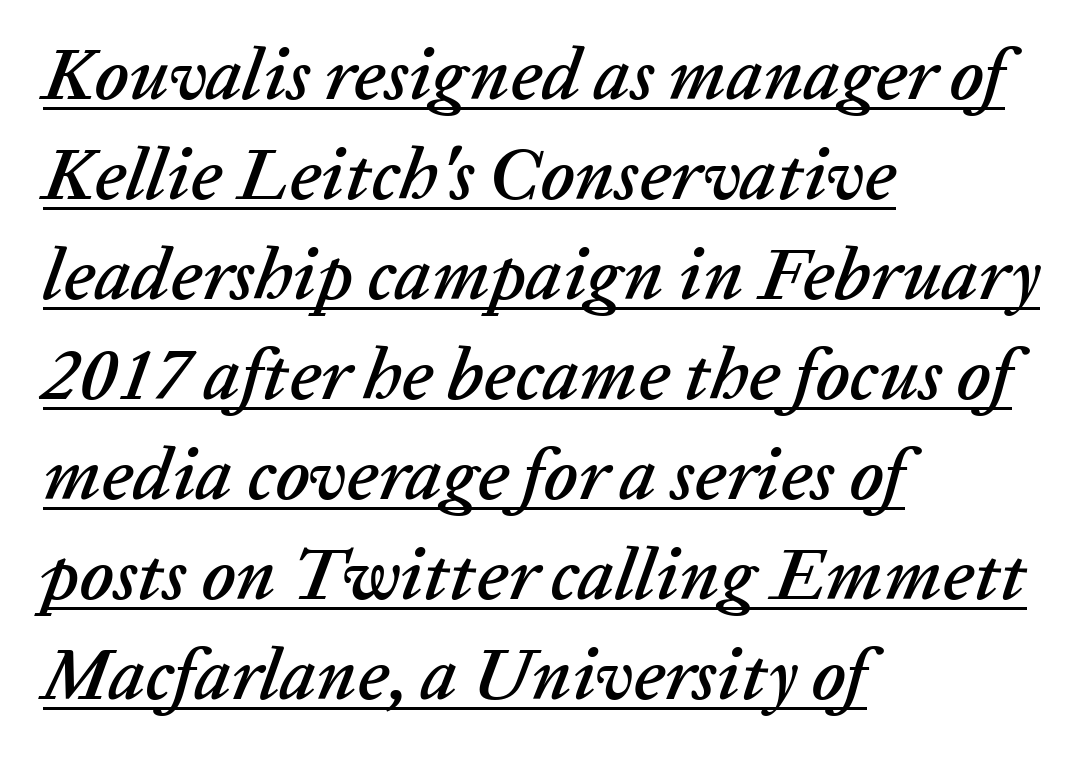
Q: Is the text italic (slanted)? A: Yes, it leans right by about 20 degrees.
Q: Is the text underlined? A: Yes.
Q: How is the paragraph aligned? A: Left-aligned.
Q: Is the spacing between letters normal or unusually wide? A: Normal.
Q: Is the spacing between lines tight, normal or loose? A: Normal.
Q: Width (condensed, normal, or wide)? A: Normal.
Q: Stroke contrast? A: Low.
Q: x-height? A: Medium.
Q: Monospaced? A: No.
